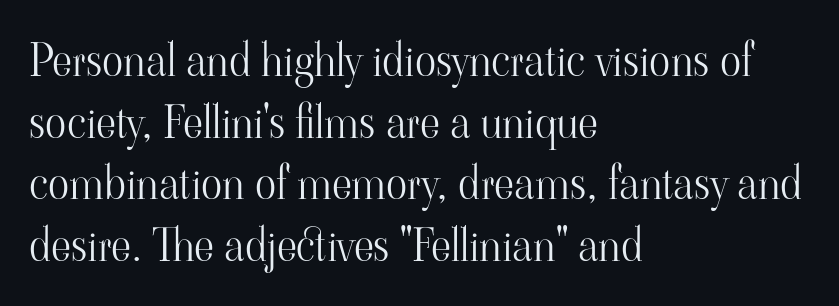
Q: Is the text bold? A: No.
Q: Is the text italic (slanted)? A: No, it is upright.
Q: Is the typeface a serif or a sans-serif typeface? A: Serif.
Q: Is the text underlined? A: No.
Q: How is the paragraph aligned? A: Left-aligned.
Q: Is the spacing between letters normal or unusually wide? A: Normal.
Q: Is the spacing between lines tight, normal or loose? A: Normal.
Q: Width (condensed, normal, or wide)? A: Normal.
Q: Stroke contrast? A: High.
Q: x-height? A: Small.
Q: Monospaced? A: No.
